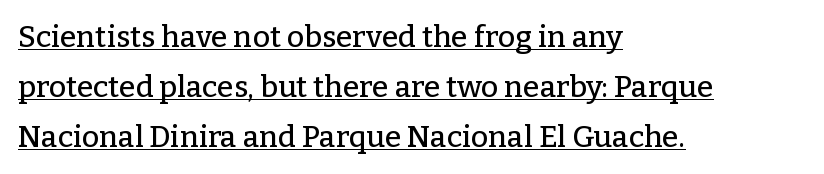
It's the straight-up-and-down kind of type. These lines are rendered in a variable-pitch font. The passage shown has conventional tracking throughout. The line-height multiplier appears to be the usual default. Serifs: yes, visible at the terminals of the letterforms. Does the copy run flush right? No — it runs flush left.
